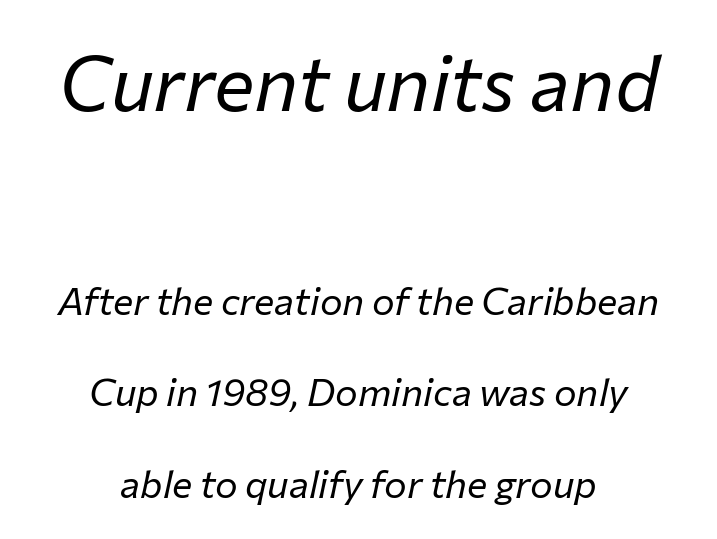
Has an underline been added? It has not. Caption: upper text group enlarged, lower text group reduced. You could call the tracking neutral — neither tight nor loose. These lines are rendered in a variable-pitch font. The designer dialed line spacing up above the default. There's an unmistakable incline to the writing here.
